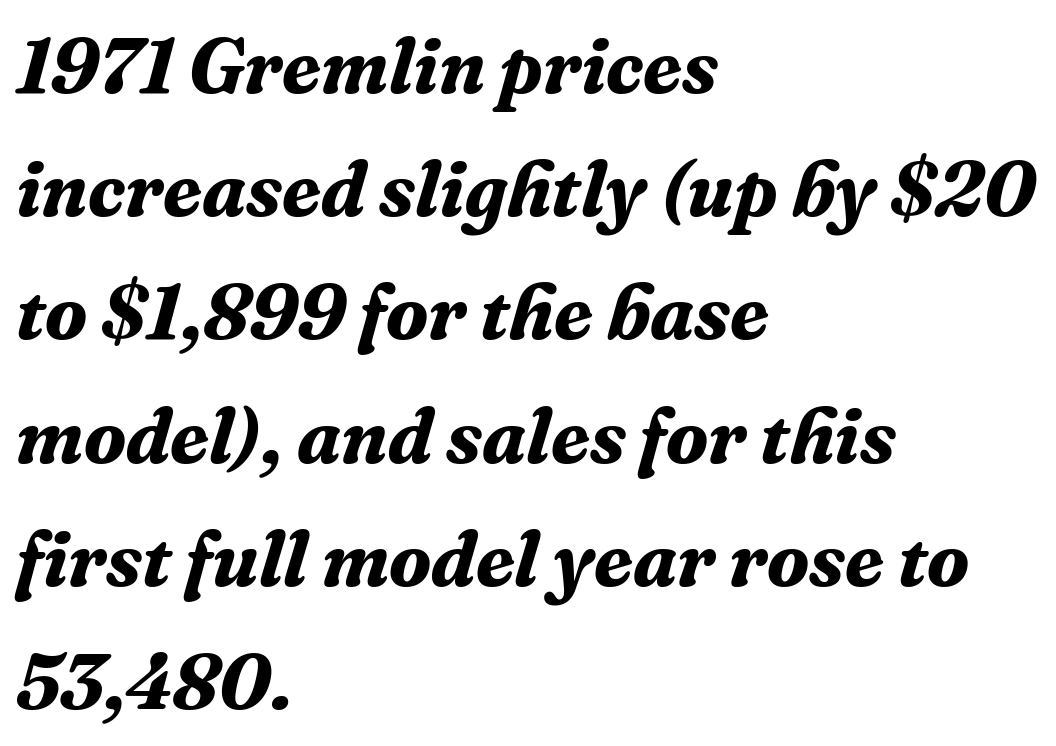
Q: Is the text bold? A: Yes.
Q: Is the text italic (slanted)? A: Yes, it leans right by about 16 degrees.
Q: Is the typeface a serif or a sans-serif typeface? A: Serif.
Q: Is the text underlined? A: No.
Q: How is the paragraph aligned? A: Left-aligned.
Q: Is the spacing between letters normal or unusually wide? A: Normal.
Q: Is the spacing between lines tight, normal or loose? A: Normal.
Q: Width (condensed, normal, or wide)? A: Normal.
Q: Stroke contrast? A: Medium.
Q: x-height? A: Medium.
Q: Monospaced? A: No.
